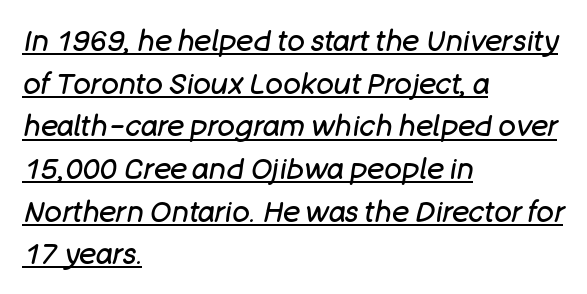
{"italic": "yes", "lean": "right", "slant_degrees": 11, "bold": "no", "weight": "regular", "width": "normal", "stroke_contrast": "low", "x_height": "large", "monospaced": "no", "underline": "yes", "align": "left", "line_spacing": "normal", "line_spacing_ratio": 1.47, "letter_spacing": "normal", "letter_spacing_em": 0.0, "glyph_px": 29}
